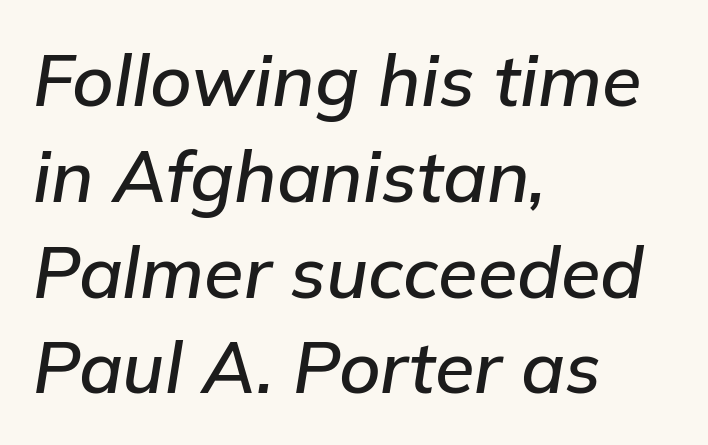
The ragged edge is on the right, which tells us the setting is flush left. A typesetter would mark this as italic. Anything drawn beneath the words? Only blank space. These lines sit exactly where default settings would place them. Short note: letters normally spaced. Looks like regular typesetting: each glyph gets only the width it needs.
